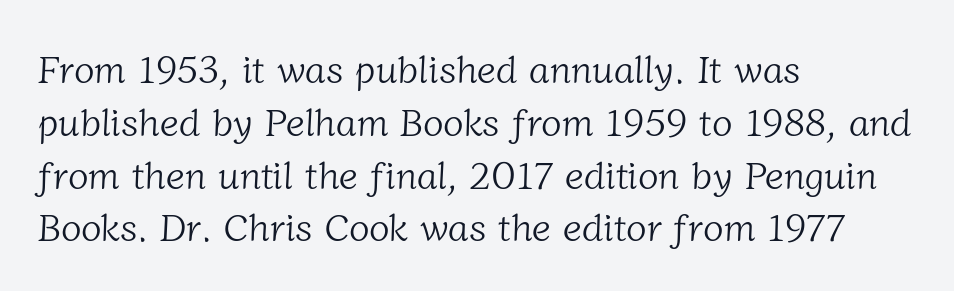
The image shows 38 px light serif type; set left-aligned, normal line spacing (1.39x), normal letter spacing, not underlined; low stroke contrast and a medium x-height.
